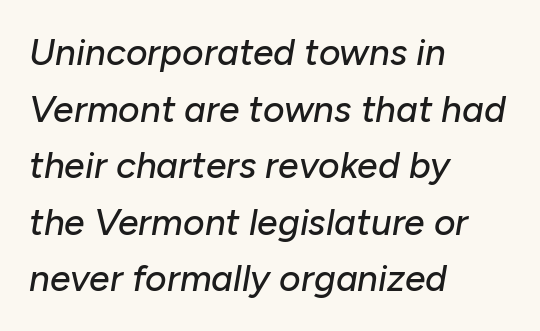
The image shows 37 px text type, italic (leaning right); set left-aligned, normal line spacing (1.53x), normal letter spacing, not underlined; low stroke contrast and a medium x-height.
